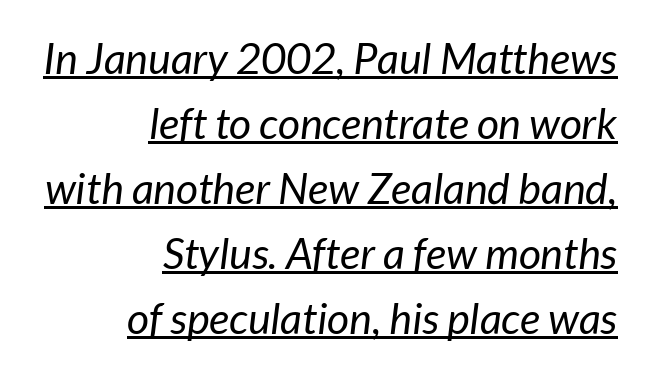
{"italic": "yes", "lean": "right", "slant_degrees": 7, "bold": "no", "weight": "regular", "width": "normal", "stroke_contrast": "low", "x_height": "medium", "monospaced": "no", "underline": "yes", "align": "right", "line_spacing": "normal", "line_spacing_ratio": 1.51, "letter_spacing": "normal", "letter_spacing_em": 0.0, "glyph_px": 43}
